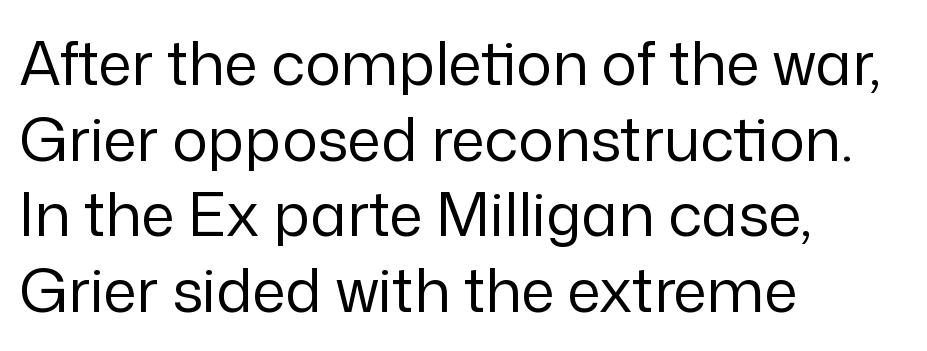
Students, note that the glyphs here touch the page at normal intervals. In terms of leading, this rendering sits right in the middle. Check the space under the baseline: it is left empty. The rag falls on the right side of this text block. The typeface chosen for these lines omits serifs.
